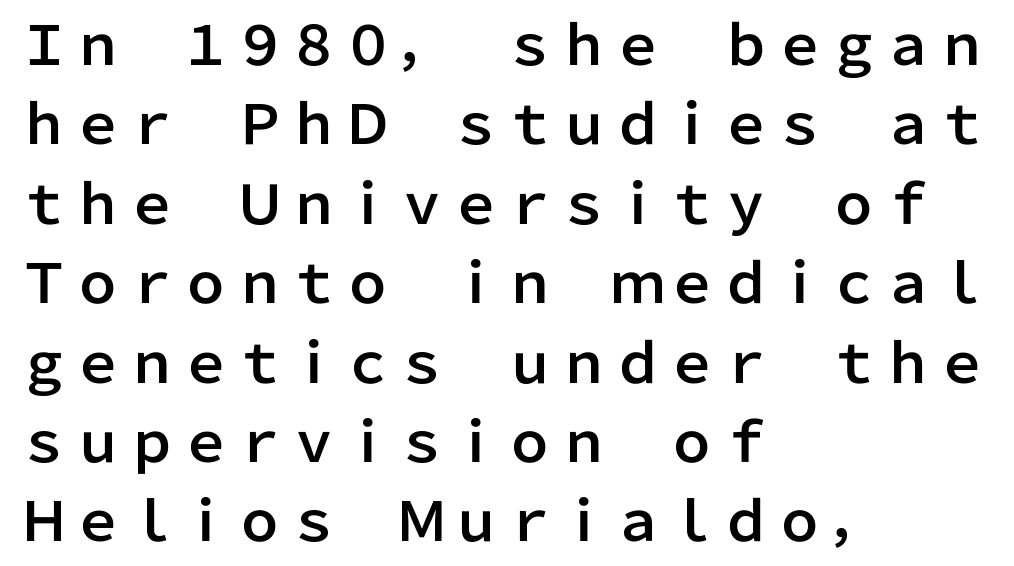
The image shows 54 px sans-serif type, upright; set left-aligned, normal line spacing (1.47x), normal letter spacing, not underlined; low stroke contrast and a medium x-height.
